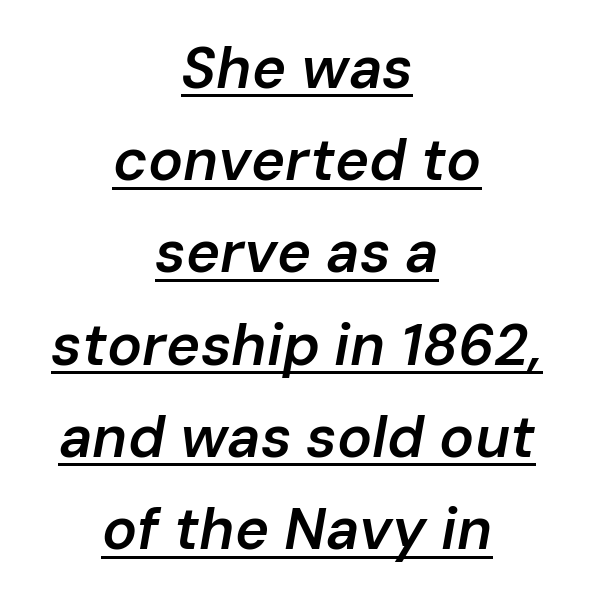
Students, observe: this is what conventionally led text looks like. Tracking value appears to be zero — textbook default spacing. Looks like regular typesetting: each glyph gets only the width it needs. Posture: slanted. The paragraph has two soft edges and a firm central axis.
